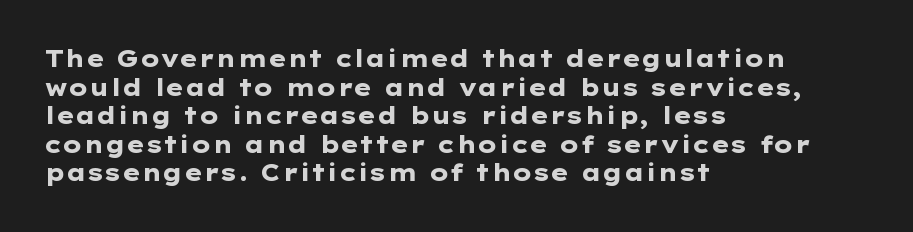
{"italic": "no", "bold": "yes", "underline": "no", "align": "left", "line_spacing_ratio": 1.24, "letter_spacing": "normal", "letter_spacing_em": 0.0, "glyph_px": 23}
